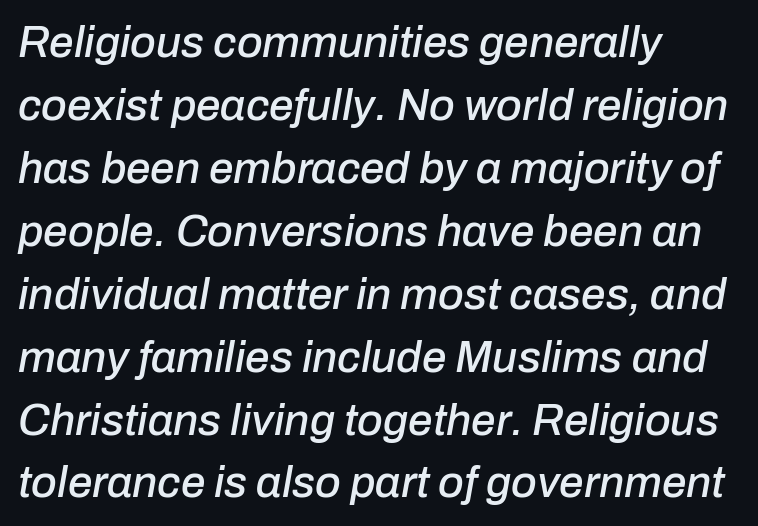
{"italic": "yes", "lean": "right", "slant_degrees": 10, "width": "normal", "stroke_contrast": "low", "x_height": "medium", "monospaced": "no", "underline": "no", "align": "left", "line_spacing": "normal", "line_spacing_ratio": 1.43, "letter_spacing": "normal", "letter_spacing_em": 0.0, "glyph_px": 44}
